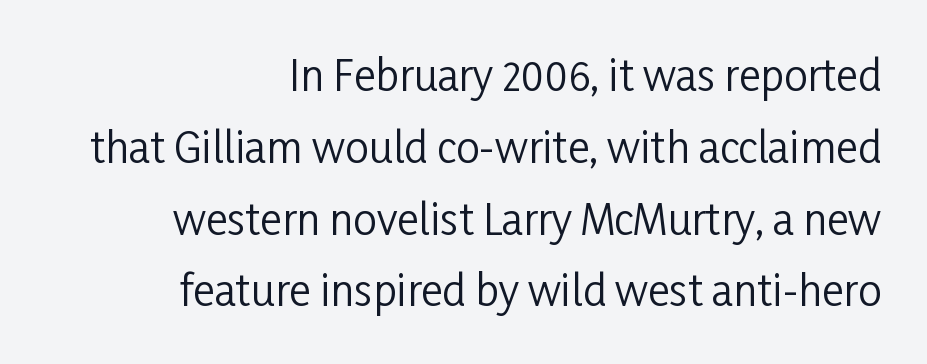
{"serif": "no", "italic": "no", "bold": "no", "weight": "regular", "width": "condensed", "stroke_contrast": "low", "x_height": "medium", "monospaced": "no", "underline": "no", "align": "right", "line_spacing_ratio": 1.71, "letter_spacing": "normal", "letter_spacing_em": 0.0, "glyph_px": 42}
